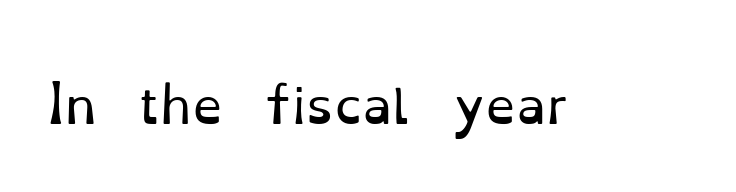
{"serif": "yes", "italic": "no", "bold": "no", "weight": "regular", "width": "normal", "stroke_contrast": "low", "x_height": "small", "monospaced": "no", "underline": "no", "letter_spacing": "normal", "letter_spacing_em": 0.0, "glyph_px": 49}
